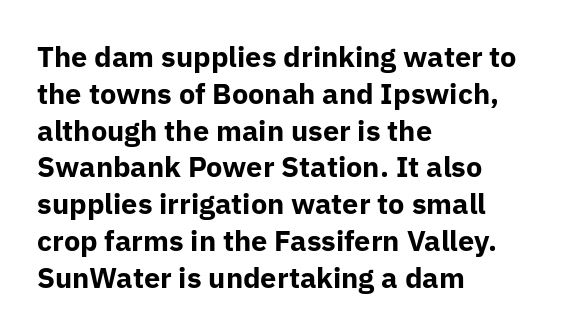
{"serif": "no", "italic": "no", "bold": "yes", "weight": "bold", "width": "normal", "stroke_contrast": "low", "x_height": "medium", "monospaced": "no", "underline": "no", "align": "left", "line_spacing": "normal", "line_spacing_ratio": 1.27, "letter_spacing": "normal", "letter_spacing_em": 0.0, "glyph_px": 29}
